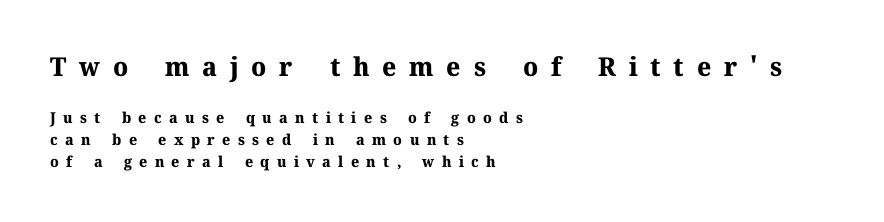
The image shows 26 px bold type, upright; set left-aligned, normal line spacing (1.45x), unusually wide letter spacing (+0.49 em), not underlined; the first (top) block is 1.73x larger.
